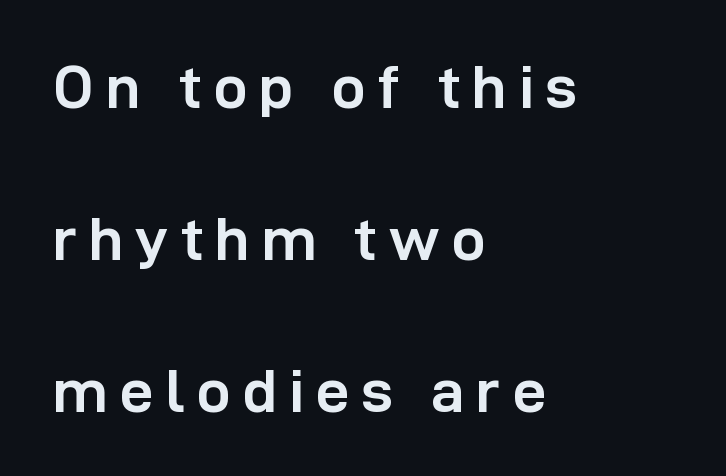
{"serif": "no", "italic": "no", "bold": "yes", "weight": "semibold", "width": "normal", "stroke_contrast": "low", "x_height": "medium", "monospaced": "no", "underline": "no", "align": "left", "line_spacing": "loose", "line_spacing_ratio": 2.49, "glyph_px": 61}
